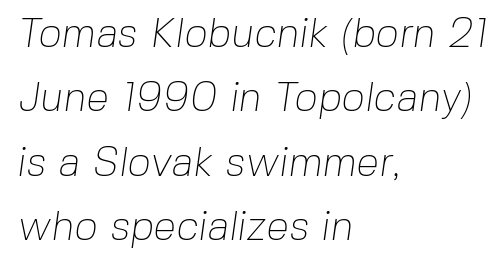
The image shows 41 px thin sans-serif type; set left-aligned, normal line spacing (1.57x), normal letter spacing, not underlined; low stroke contrast and a medium x-height.
